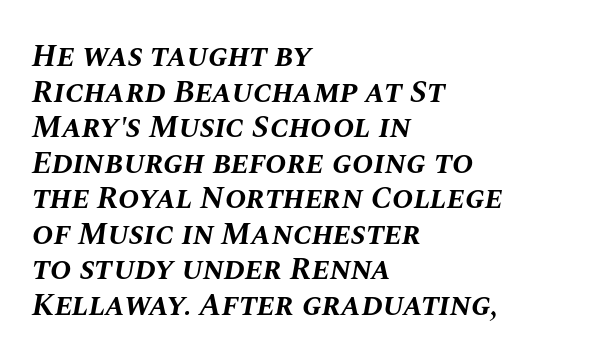
{"italic": "yes", "lean": "right", "slant_degrees": 10, "bold": "yes", "weight": "bold", "width": "normal", "stroke_contrast": "medium", "x_height": "large", "monospaced": "no", "underline": "no", "align": "left", "line_spacing": "tight", "line_spacing_ratio": 1.11, "letter_spacing": "normal", "letter_spacing_em": 0.0, "glyph_px": 32}
